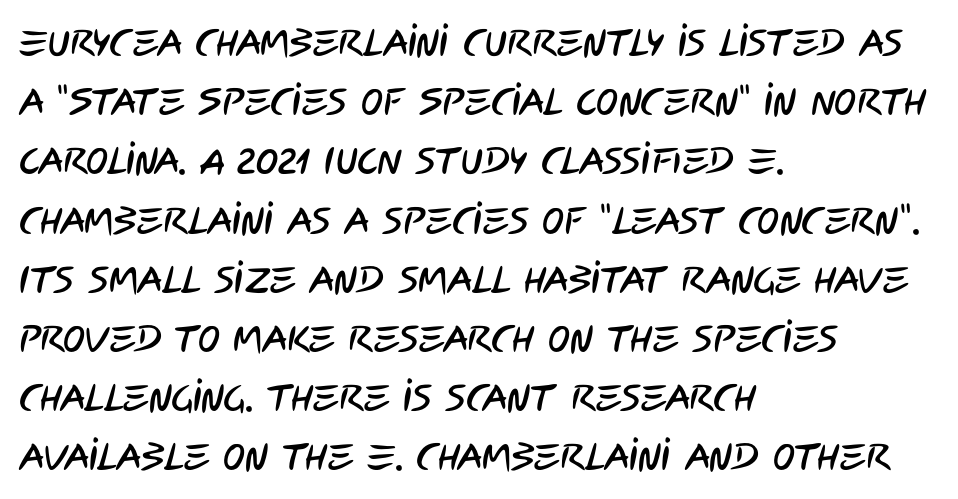
{"serif": "no", "width": "condensed", "stroke_contrast": "low", "x_height": "large", "monospaced": "no", "underline": "no", "align": "left", "line_spacing": "normal", "line_spacing_ratio": 1.6, "letter_spacing": "normal", "letter_spacing_em": 0.0, "glyph_px": 37}
